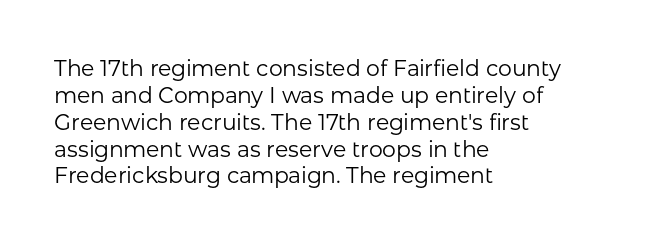
Honestly, the letter spacing is just normal — you wouldn't notice it. A student would call this left alignment; a typographer would say flush left, rag right. The font sits on the lighter half of the weight spectrum, regular included. Just letters on the line, the space beneath them empty.
